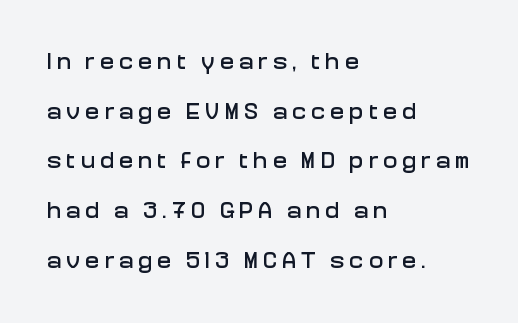
Q: Is the text italic (slanted)? A: No, it is upright.
Q: Is the text underlined? A: No.
Q: How is the paragraph aligned? A: Left-aligned.
Q: Is the spacing between letters normal or unusually wide? A: Unusually wide.
Q: Is the spacing between lines tight, normal or loose? A: Loose.
